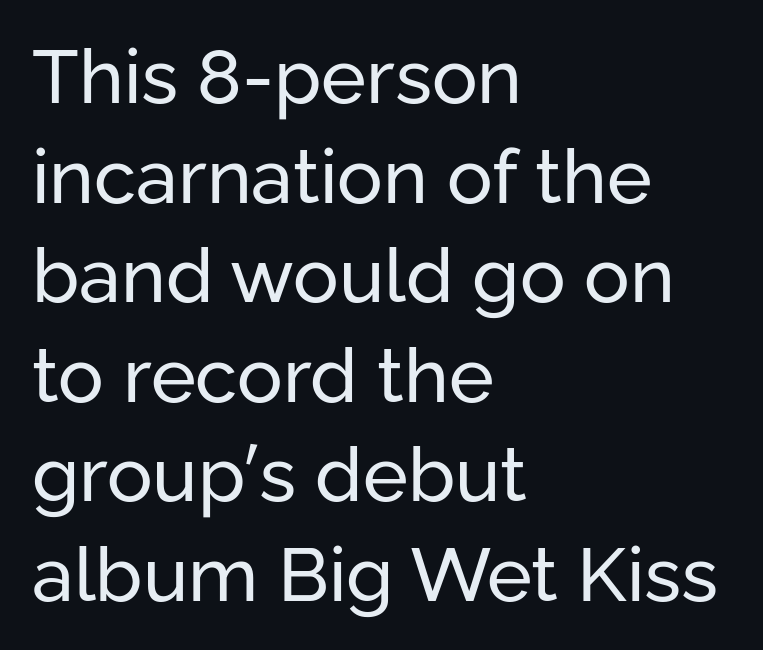
Q: Is the text bold? A: No.
Q: Is the text italic (slanted)? A: No, it is upright.
Q: Is the typeface a serif or a sans-serif typeface? A: Sans-serif.
Q: Is the text underlined? A: No.
Q: How is the paragraph aligned? A: Left-aligned.
Q: Is the spacing between letters normal or unusually wide? A: Normal.
Q: Is the spacing between lines tight, normal or loose? A: Normal.
Q: Width (condensed, normal, or wide)? A: Normal.
Q: Stroke contrast? A: Low.
Q: x-height? A: Medium.
Q: Monospaced? A: No.
